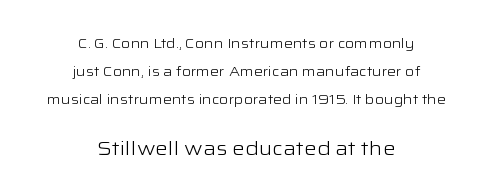
How would I describe the line gaps? Wide and relaxed. The rendering keeps characters at their native spacing. The text block is weighted toward neither margin, spreading evenly from the middle. Honestly, there is no underline to notice here at all. Which chunk is bigger? The second one — the bottom block dwarfs the top. Is the type heavy? It reads as light-to-regular instead.
